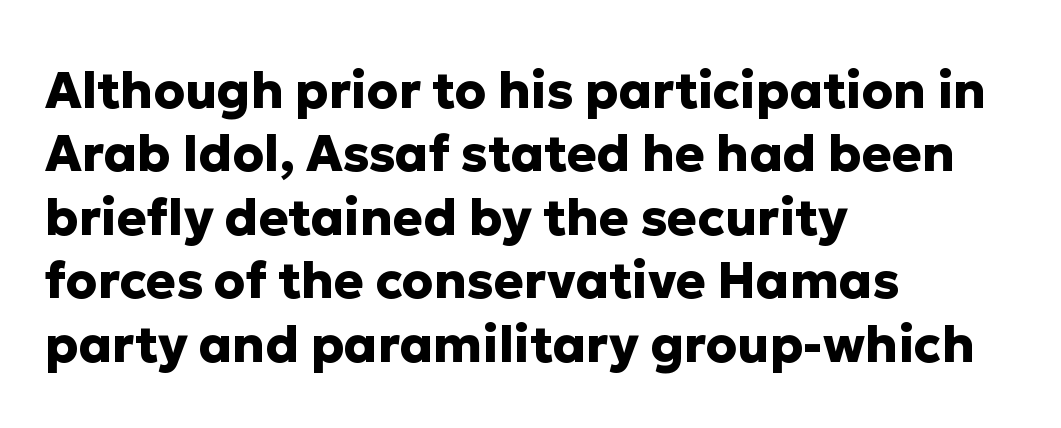
The image shows 50 px heavy sans-serif type, upright; set left-aligned, normal line spacing (1.27x), normal letter spacing, not underlined; low stroke contrast and a medium x-height.
